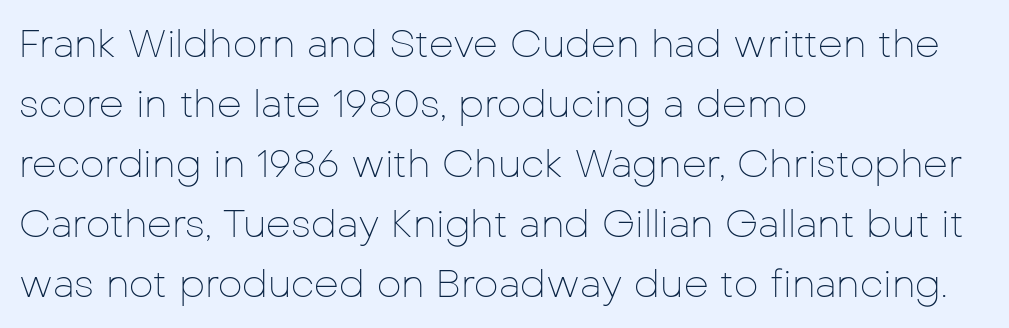
{"serif": "no", "italic": "no", "bold": "no", "weight": "thin", "width": "normal", "stroke_contrast": "low", "x_height": "medium", "monospaced": "no", "underline": "no", "align": "left", "line_spacing": "normal", "line_spacing_ratio": 1.54, "letter_spacing": "normal", "letter_spacing_em": 0.0, "glyph_px": 39}
